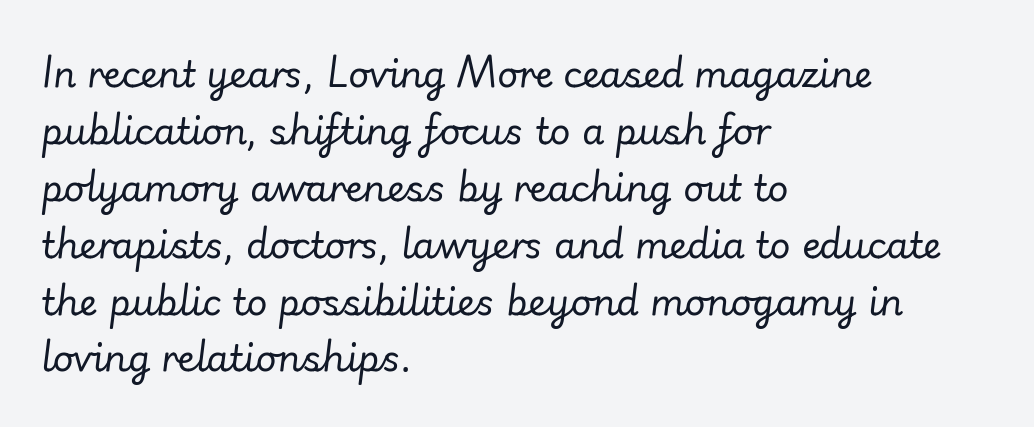
{"italic": "yes", "lean": "right", "slant_degrees": 7, "bold": "no", "weight": "regular", "width": "normal", "stroke_contrast": "low", "x_height": "small", "monospaced": "no", "underline": "no", "align": "left", "line_spacing": "normal", "line_spacing_ratio": 1.58, "letter_spacing": "normal", "letter_spacing_em": 0.0, "glyph_px": 36}
